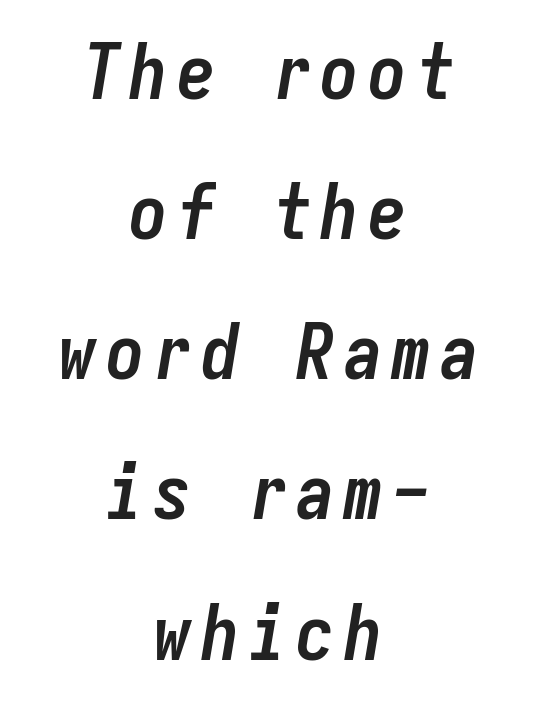
{"italic": "yes", "lean": "right", "slant_degrees": 9, "bold": "yes", "weight": "semibold", "width": "condensed", "stroke_contrast": "low", "x_height": "medium", "monospaced": "yes", "underline": "no", "align": "center", "line_spacing_ratio": 1.82, "glyph_px": 77}
